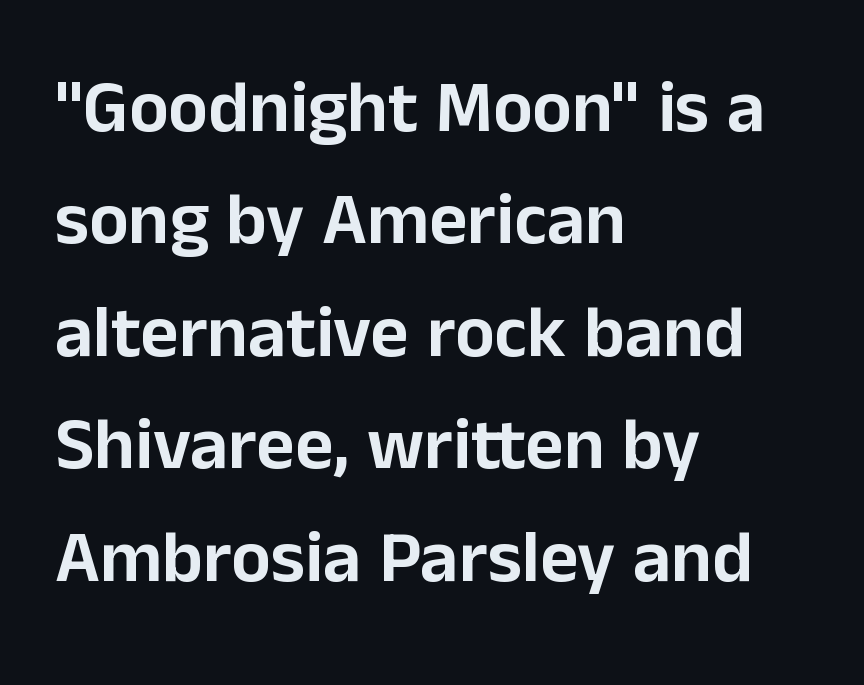
{"serif": "no", "italic": "no", "width": "normal", "stroke_contrast": "low", "x_height": "medium", "monospaced": "no", "underline": "no", "align": "left", "line_spacing": "normal", "line_spacing_ratio": 1.52, "letter_spacing": "normal", "letter_spacing_em": 0.0, "glyph_px": 74}
